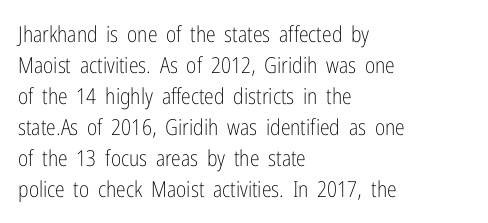
{"italic": "no", "bold": "no", "underline": "no", "align": "left", "line_spacing": "normal", "line_spacing_ratio": 1.41, "letter_spacing": "normal", "letter_spacing_em": 0.0, "glyph_px": 22}
